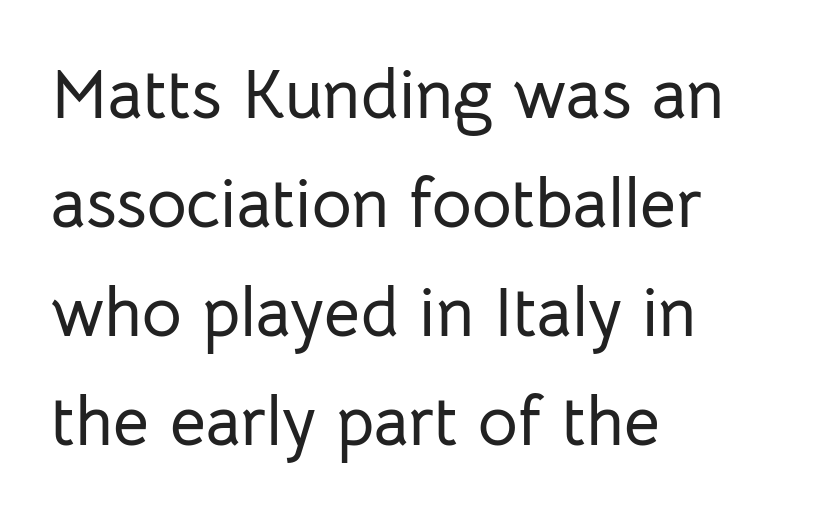
The image shows 69 px sans-serif type, upright; set left-aligned, normal line spacing (1.58x), normal letter spacing, not underlined; low stroke contrast and a medium x-height.
